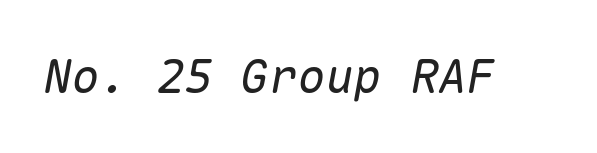
Q: Is the text italic (slanted)? A: Yes, it leans right by about 10 degrees.
Q: Is the text underlined? A: No.
Q: Is the spacing between letters normal or unusually wide? A: Normal.
Q: Width (condensed, normal, or wide)? A: Normal.
Q: Stroke contrast? A: Medium.
Q: x-height? A: Medium.
Q: Monospaced? A: Yes.
